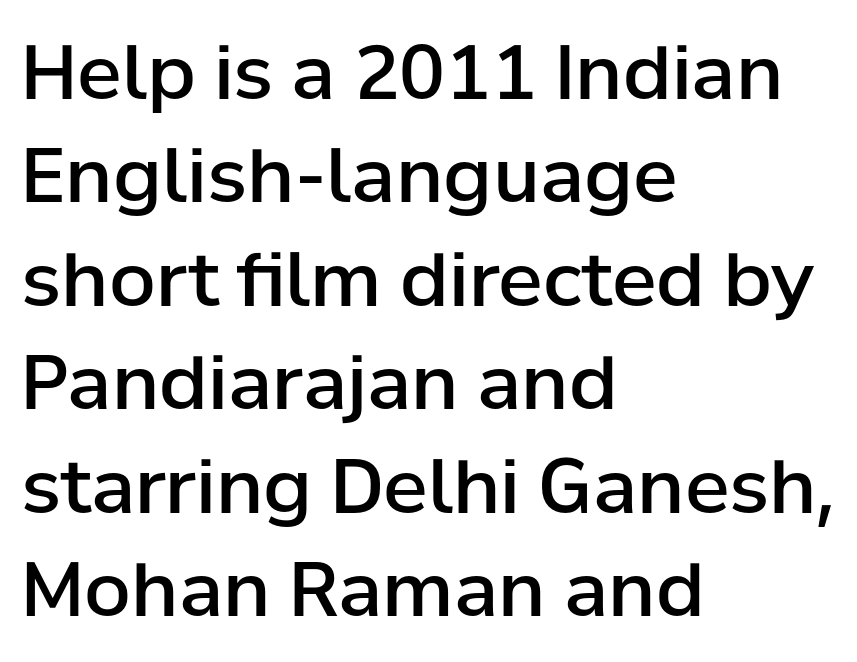
The image shows 75 px semibold sans-serif type, upright; set left-aligned, normal line spacing (1.38x), normal letter spacing, not underlined; low stroke contrast and a medium x-height.
